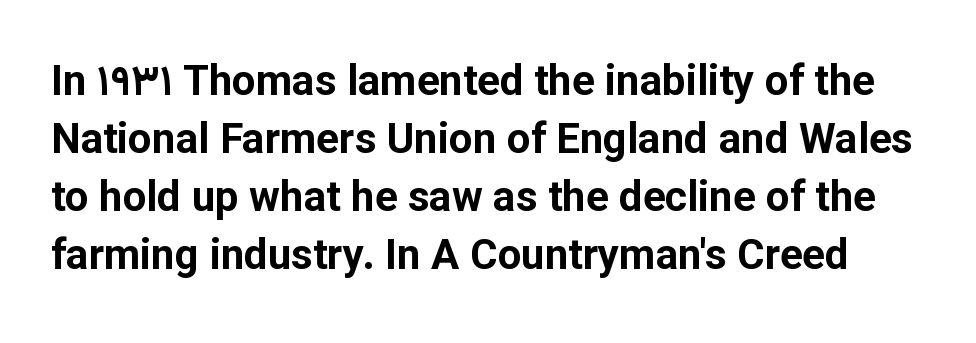
{"serif": "no", "italic": "no", "bold": "yes", "weight": "bold", "width": "normal", "stroke_contrast": "low", "x_height": "medium", "monospaced": "no", "underline": "no", "line_spacing": "normal", "line_spacing_ratio": 1.38, "letter_spacing": "normal", "letter_spacing_em": 0.0, "glyph_px": 42}
